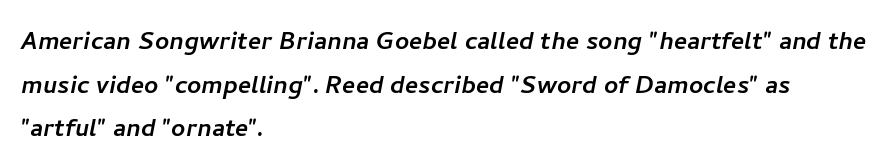
Q: Is the typeface a serif or a sans-serif typeface? A: Sans-serif.
Q: Is the text underlined? A: No.
Q: How is the paragraph aligned? A: Left-aligned.
Q: Is the spacing between letters normal or unusually wide? A: Normal.
Q: Is the spacing between lines tight, normal or loose? A: Normal.
Q: Width (condensed, normal, or wide)? A: Normal.
Q: Stroke contrast? A: Low.
Q: x-height? A: Medium.
Q: Monospaced? A: No.
